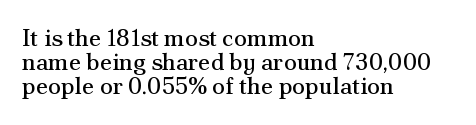
Q: Is the text bold? A: No.
Q: Is the text italic (slanted)? A: No, it is upright.
Q: Is the text underlined? A: No.
Q: How is the paragraph aligned? A: Left-aligned.
Q: Is the spacing between letters normal or unusually wide? A: Normal.
Q: Is the spacing between lines tight, normal or loose? A: Tight.
